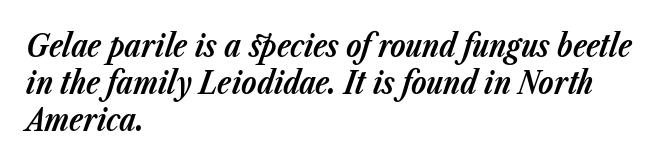
{"italic": "yes", "lean": "right", "slant_degrees": 23, "bold": "yes", "weight": "bold", "width": "normal", "stroke_contrast": "low", "x_height": "medium", "monospaced": "no", "underline": "no", "align": "left", "line_spacing_ratio": 1.2, "letter_spacing": "normal", "letter_spacing_em": 0.0, "glyph_px": 31}
